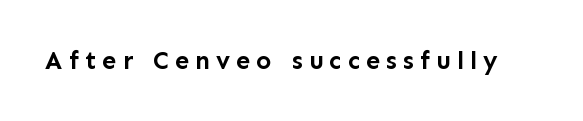
The image shows 25 px bold type, upright; set unusually wide letter spacing (+0.25 em), not underlined.
